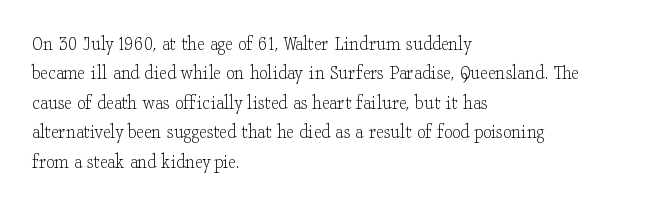
{"italic": "no", "bold": "no", "underline": "no", "align": "left", "line_spacing": "normal", "line_spacing_ratio": 1.4, "letter_spacing": "normal", "letter_spacing_em": 0.0, "glyph_px": 21}
